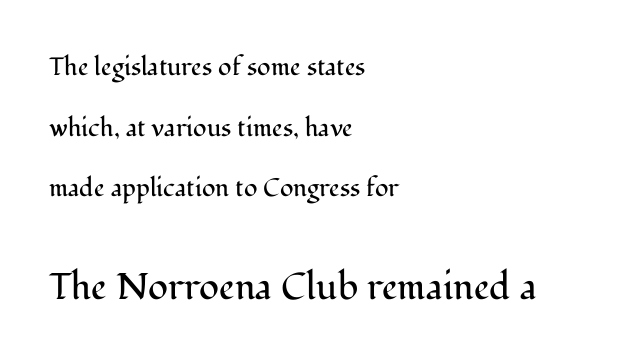
Think standard paragraph weight, or any step lighter than that. The lines are spread far apart with generous leading. Letterform terminals end in serifs throughout the passage. Teacher's note: observe the even left margin — that is flush-left alignment. The passage shown has conventional tracking throughout. Do the characters align in a grid? No, the font is proportional.
